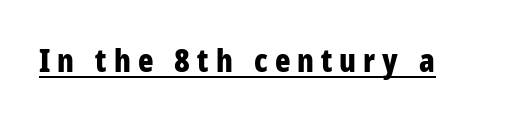
{"serif": "no", "italic": "no", "bold": "yes", "weight": "bold", "width": "condensed", "stroke_contrast": "low", "x_height": "large", "monospaced": "no", "underline": "yes", "letter_spacing": "wide", "letter_spacing_em": 0.22, "glyph_px": 32}
